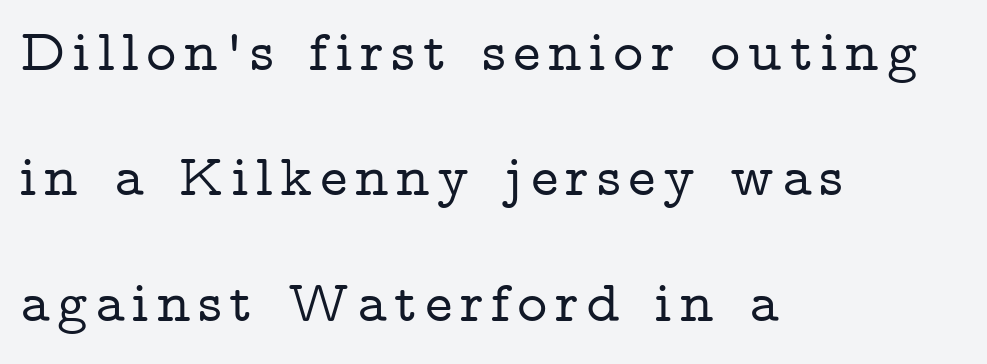
Q: Is the text italic (slanted)? A: No, it is upright.
Q: Is the typeface a serif or a sans-serif typeface? A: Serif.
Q: Is the text underlined? A: No.
Q: How is the paragraph aligned? A: Left-aligned.
Q: Is the spacing between lines tight, normal or loose? A: Loose.
Q: Width (condensed, normal, or wide)? A: Wide.
Q: Stroke contrast? A: Low.
Q: x-height? A: Medium.
Q: Monospaced? A: No.
